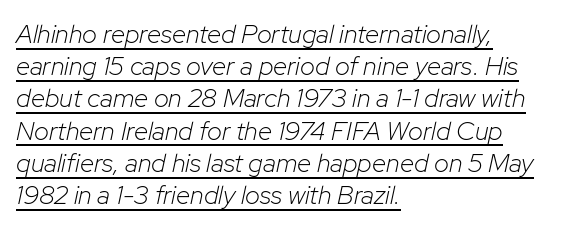
Q: Is the text bold? A: No.
Q: Is the text italic (slanted)? A: Yes, it leans right by about 12 degrees.
Q: Is the text underlined? A: Yes.
Q: How is the paragraph aligned? A: Left-aligned.
Q: Is the spacing between letters normal or unusually wide? A: Normal.
